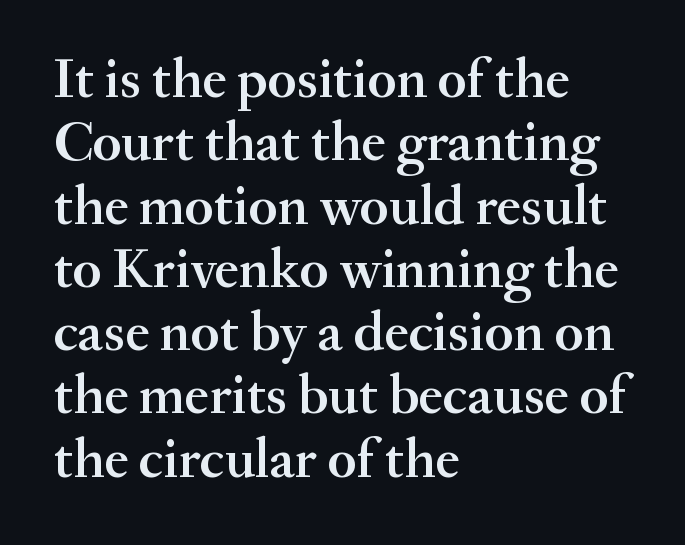
Q: Is the text bold? A: Semi-bold.
Q: Is the text italic (slanted)? A: No, it is upright.
Q: Is the typeface a serif or a sans-serif typeface? A: Serif.
Q: Is the text underlined? A: No.
Q: How is the paragraph aligned? A: Left-aligned.
Q: Is the spacing between letters normal or unusually wide? A: Normal.
Q: Is the spacing between lines tight, normal or loose? A: Tight.
Q: Width (condensed, normal, or wide)? A: Normal.
Q: Stroke contrast? A: Medium.
Q: x-height? A: Small.
Q: Monospaced? A: No.
